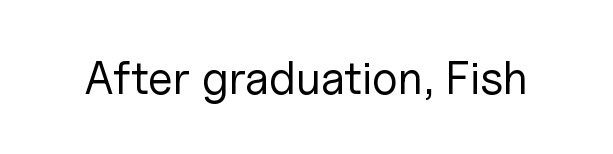
{"serif": "no", "italic": "no", "bold": "no", "weight": "regular", "width": "normal", "stroke_contrast": "low", "x_height": "medium", "monospaced": "no", "underline": "no", "letter_spacing": "normal", "letter_spacing_em": 0.0, "glyph_px": 46}
